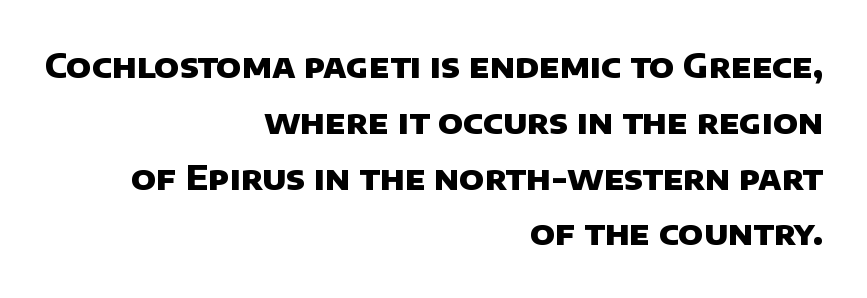
Look at the stroke-to-counter ratio: heavy, a bold. Serif or sans? Sans — the stroke terminals are bare. The paragraph has a hard right edge and a soft left edge. Letters rest on an invisible, unmarked baseline.
